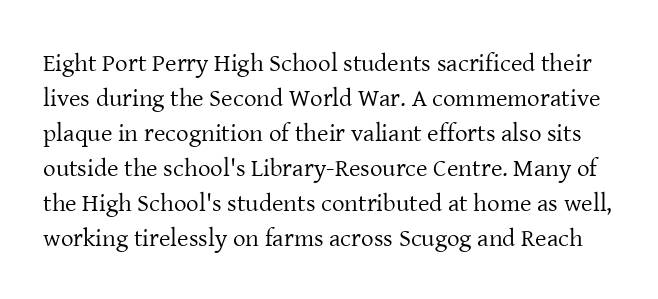
Q: Is the text bold? A: No.
Q: Is the text italic (slanted)? A: No, it is upright.
Q: Is the text underlined? A: No.
Q: Is the spacing between letters normal or unusually wide? A: Normal.
Q: Is the spacing between lines tight, normal or loose? A: Normal.
